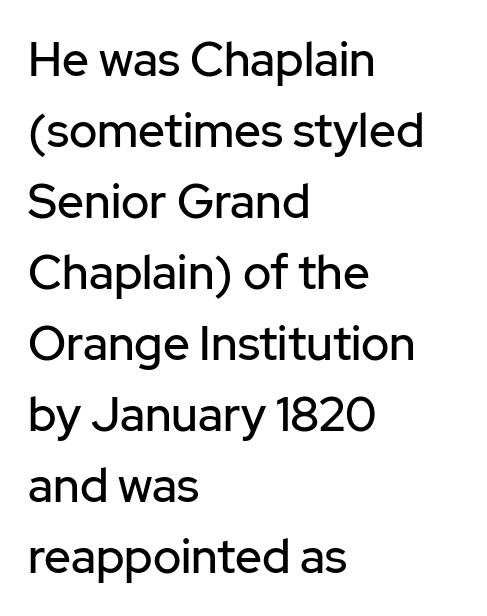
Q: Is the text italic (slanted)? A: No, it is upright.
Q: Is the typeface a serif or a sans-serif typeface? A: Sans-serif.
Q: Is the text underlined? A: No.
Q: How is the paragraph aligned? A: Left-aligned.
Q: Is the spacing between letters normal or unusually wide? A: Normal.
Q: Is the spacing between lines tight, normal or loose? A: Normal.
Q: Width (condensed, normal, or wide)? A: Normal.
Q: Stroke contrast? A: Low.
Q: x-height? A: Medium.
Q: Monospaced? A: No.
